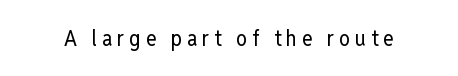
Q: Is the text bold? A: No.
Q: Is the text italic (slanted)? A: No, it is upright.
Q: Is the text underlined? A: No.
Q: Is the spacing between letters normal or unusually wide? A: Unusually wide.
